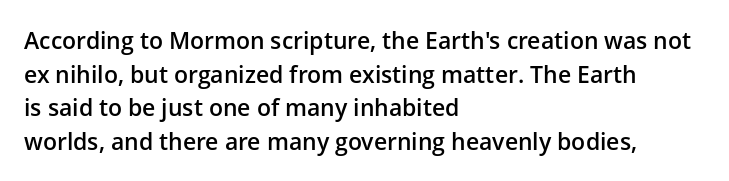
Q: Is the text bold? A: Semi-bold.
Q: Is the text italic (slanted)? A: No, it is upright.
Q: Is the text underlined? A: No.
Q: How is the paragraph aligned? A: Left-aligned.
Q: Is the spacing between letters normal or unusually wide? A: Normal.
Q: Is the spacing between lines tight, normal or loose? A: Normal.
